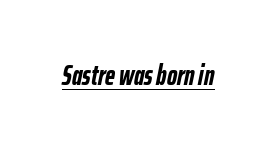
The image shows 28 px semibold, condensed type, italic (leaning right); set normal letter spacing, underlined; low stroke contrast and a medium x-height.
